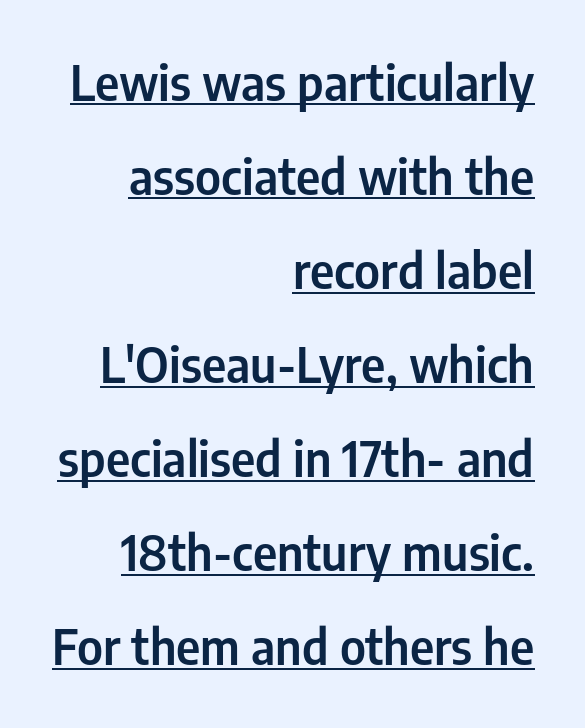
Does the lettering tilt? It doesn't — this is upright. The face used here is a sans, in the tradition of grotesques and geometrics. Look at the tracking — it's just the regular setting, nothing added. A flush-right, rag-left setting is used for this passage. Varying glyph widths throughout — classic text-font behaviour.
